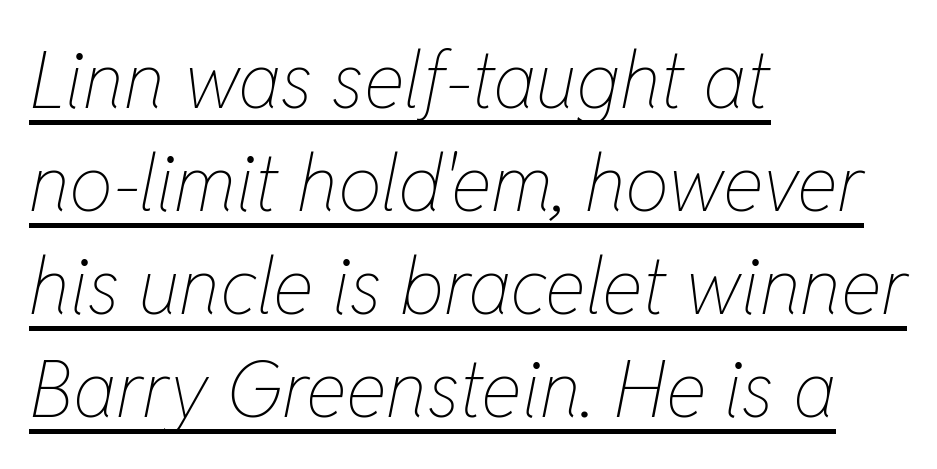
Is this a heavy cut? Hardly; it is regular or lighter. An italicized treatment has been applied to the whole sample. A typesetter would call this zero additional tracking. Emphasis is given by a line drawn under the lettering. Evenly set lines give the paragraph a standard silhouette. The paragraph shown leans on its left margin.
